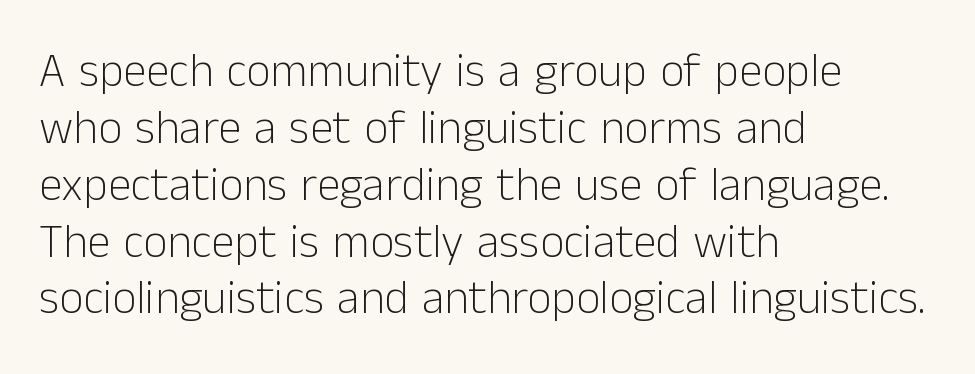
The image shows 47 px light sans-serif type, upright; set left-aligned, line spacing 1.21x, normal letter spacing, not underlined; low stroke contrast and a medium x-height.
